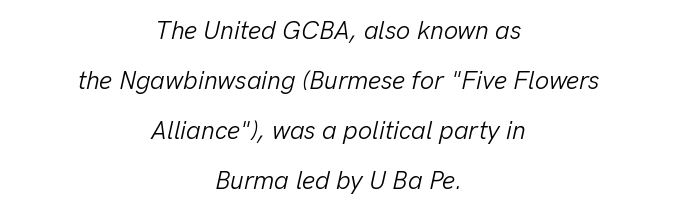
The image shows 25 px text type, italic (leaning right); set centered, loose line spacing (2.0x), normal letter spacing, not underlined.
